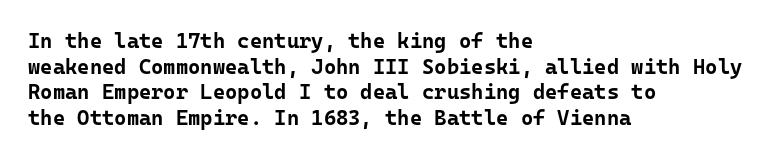
Q: Is the text bold? A: Yes.
Q: Is the text italic (slanted)? A: No, it is upright.
Q: Is the text underlined? A: No.
Q: How is the paragraph aligned? A: Left-aligned.
Q: Is the spacing between letters normal or unusually wide? A: Normal.
